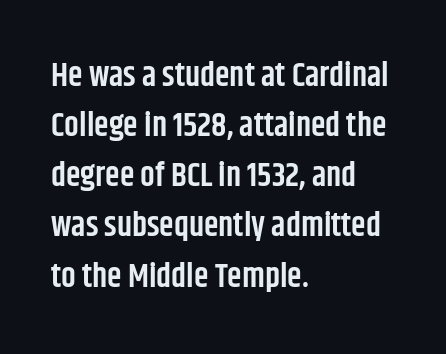
The image shows 33 px semibold, condensed sans-serif type, upright; set left-aligned, normal line spacing (1.52x), normal letter spacing, not underlined; low stroke contrast and a large x-height.
